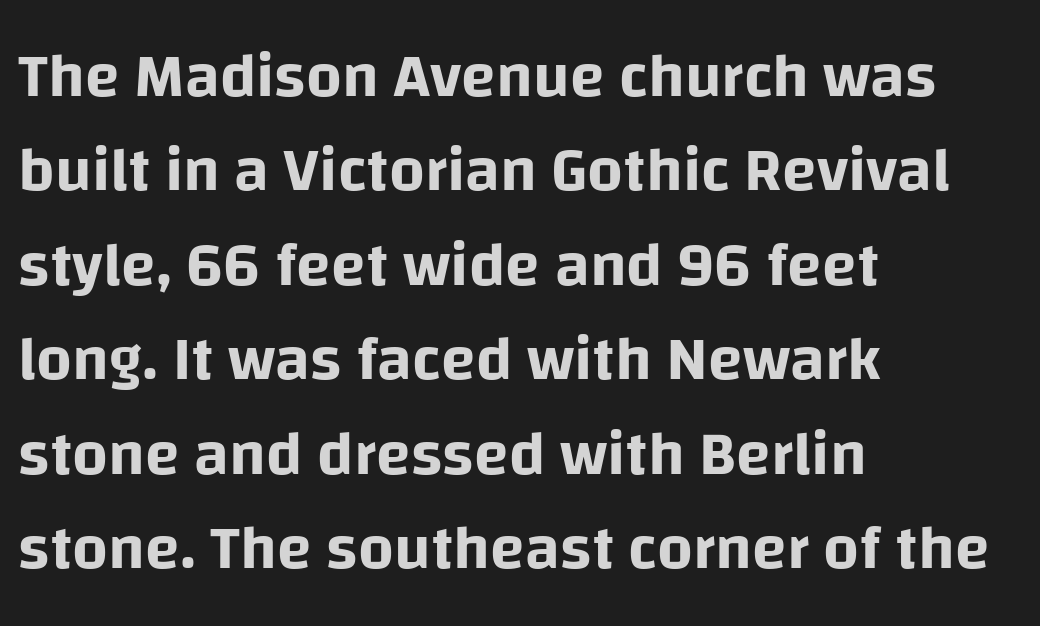
{"serif": "no", "italic": "no", "width": "normal", "stroke_contrast": "low", "x_height": "large", "monospaced": "no", "underline": "no", "align": "left", "line_spacing": "normal", "line_spacing_ratio": 1.5, "letter_spacing": "normal", "letter_spacing_em": 0.0, "glyph_px": 63}
